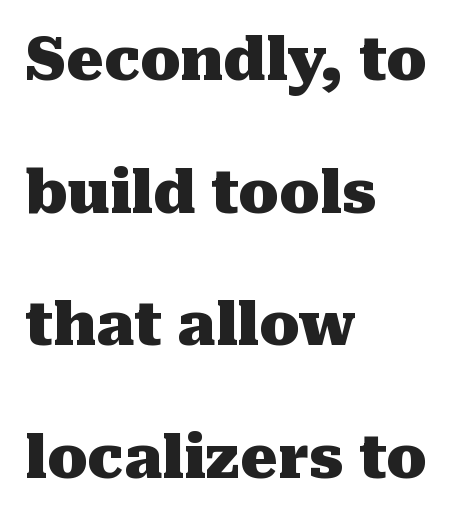
The rendering uses a large line-height, opening up the rows. Stroke thickness is high; the sample reads as a true bold. Small tapered or slab feet sit at the stroke ends, so this counts as serif. The rag falls on the right side of this text block. The passage shown is not underscored anywhere. Posture: straight, roman, zero tilt.
